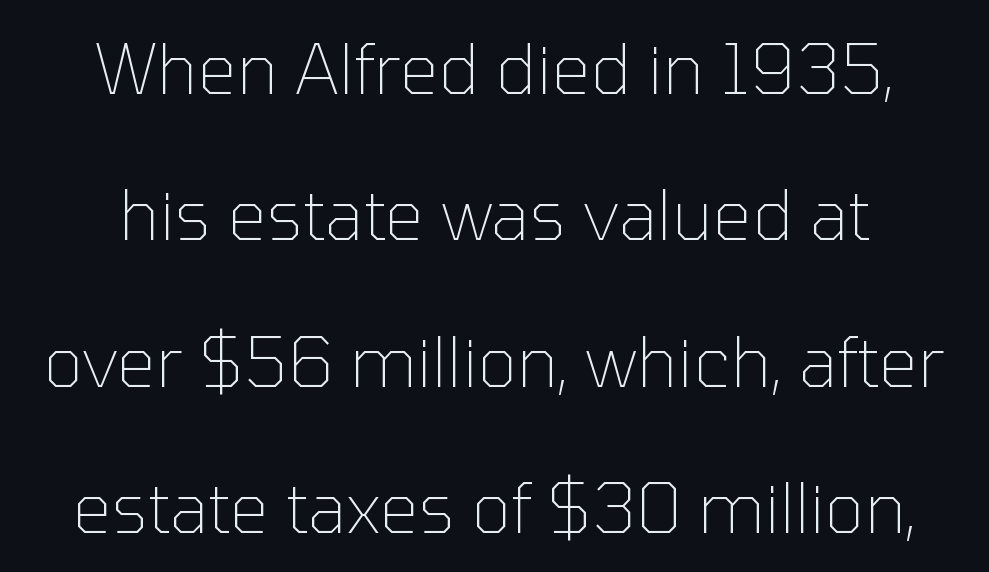
{"serif": "no", "italic": "no", "bold": "no", "weight": "thin", "width": "normal", "stroke_contrast": "low", "x_height": "medium", "monospaced": "no", "underline": "no", "line_spacing": "loose", "line_spacing_ratio": 2.12, "letter_spacing": "normal", "letter_spacing_em": 0.0, "glyph_px": 69}
